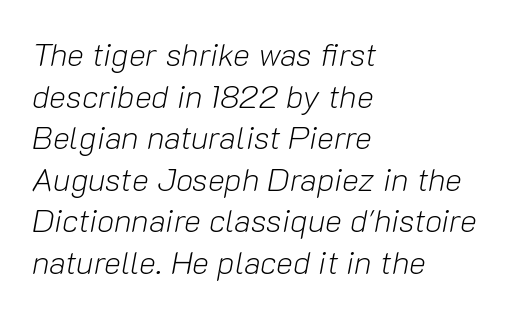
The image shows 32 px light type, italic (leaning right); set left-aligned, normal line spacing (1.3x), normal letter spacing, not underlined; low stroke contrast and a medium x-height.
